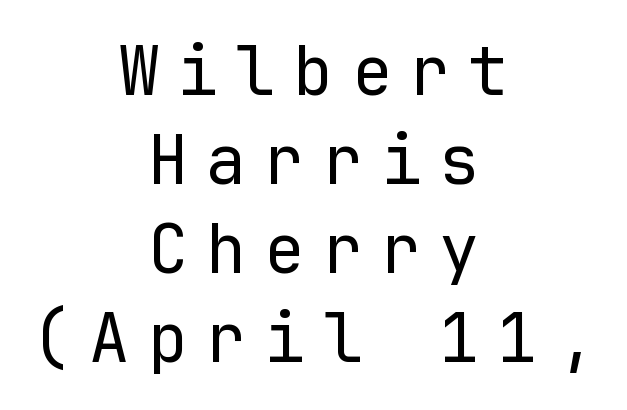
The image shows 67 px regular-weight sans-serif type, upright, monospaced; set centered, normal line spacing (1.33x), unusually wide letter spacing (+0.27 em), not underlined; low stroke contrast and a medium x-height.
